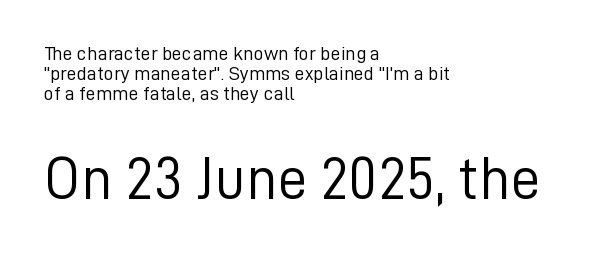
Q: Is the text bold? A: No.
Q: Is the text italic (slanted)? A: No, it is upright.
Q: Is the typeface a serif or a sans-serif typeface? A: Sans-serif.
Q: Is the text underlined? A: No.
Q: How is the paragraph aligned? A: Left-aligned.
Q: Is the spacing between letters normal or unusually wide? A: Normal.
Q: Is the spacing between lines tight, normal or loose? A: Tight.
Q: Which block of text is set in a larger size, the first (top) or the second (bottom)? A: The second (bottom) one.
Q: Width (condensed, normal, or wide)? A: Normal.
Q: Stroke contrast? A: Low.
Q: x-height? A: Medium.
Q: Monospaced? A: No.
